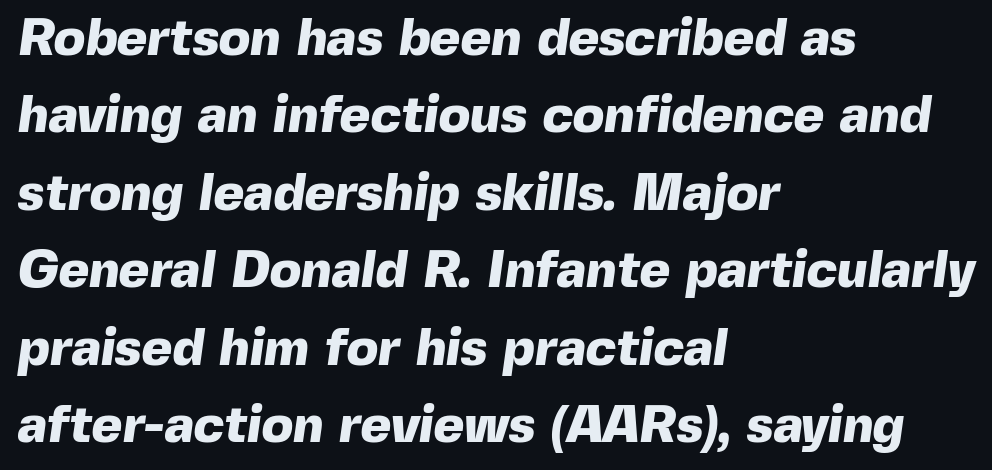
{"serif": "no", "bold": "yes", "weight": "heavy", "width": "normal", "x_height": "medium", "monospaced": "no", "underline": "no", "align": "left", "line_spacing": "normal", "line_spacing_ratio": 1.49, "letter_spacing": "normal", "letter_spacing_em": 0.0, "glyph_px": 52}
